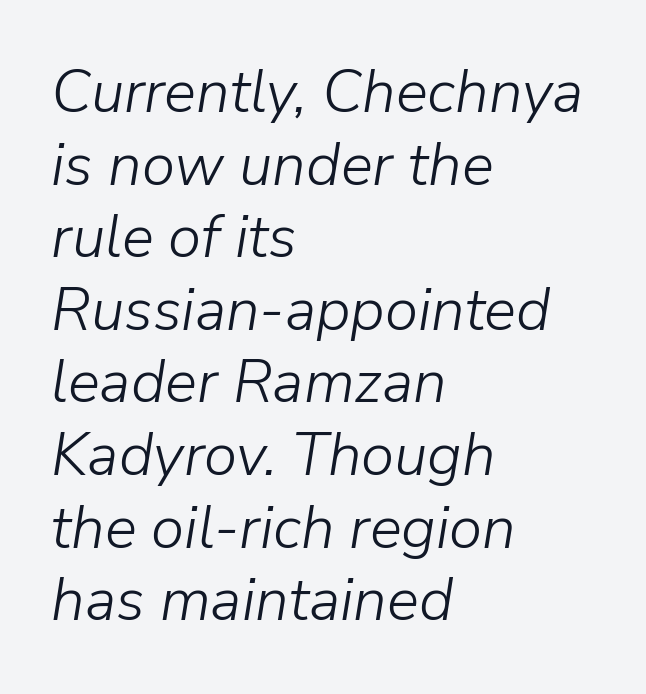
{"italic": "yes", "lean": "right", "slant_degrees": 9, "bold": "no", "weight": "light", "width": "normal", "stroke_contrast": "low", "x_height": "medium", "monospaced": "no", "underline": "no", "align": "left", "line_spacing_ratio": 1.21, "letter_spacing": "normal", "letter_spacing_em": 0.0, "glyph_px": 60}
